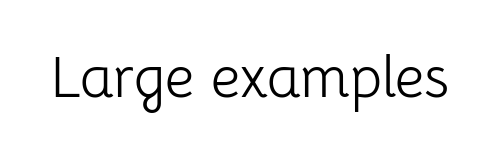
{"serif": "no", "italic": "no", "bold": "no", "weight": "light", "width": "normal", "stroke_contrast": "low", "x_height": "medium", "monospaced": "no", "underline": "no", "letter_spacing": "normal", "letter_spacing_em": 0.0, "glyph_px": 58}
